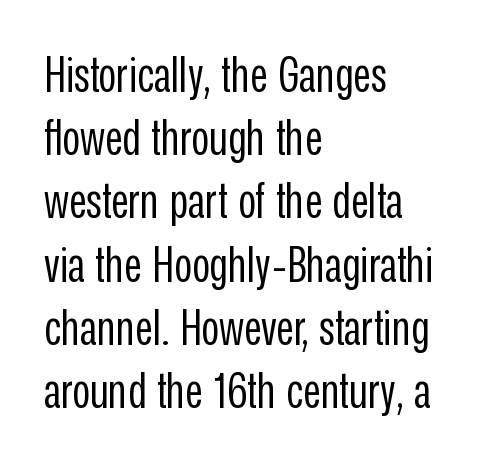
Q: Is the text bold? A: No.
Q: Is the text italic (slanted)? A: No, it is upright.
Q: Is the typeface a serif or a sans-serif typeface? A: Sans-serif.
Q: Is the text underlined? A: No.
Q: How is the paragraph aligned? A: Left-aligned.
Q: Is the spacing between letters normal or unusually wide? A: Normal.
Q: Is the spacing between lines tight, normal or loose? A: Normal.
Q: Width (condensed, normal, or wide)? A: Condensed.
Q: Stroke contrast? A: Low.
Q: x-height? A: Medium.
Q: Monospaced? A: No.
